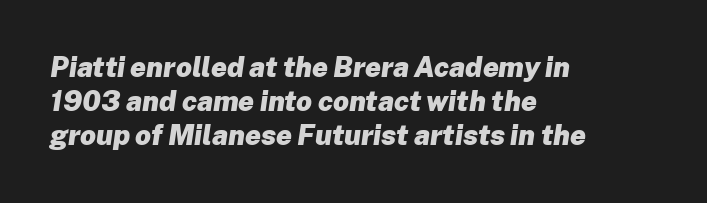
Posture: slanted. Summary of weight: heavy, a full bold. This sample has the flowing, uneven cadence of proportional lettering. All the whitespace from short lines collects on the right.
